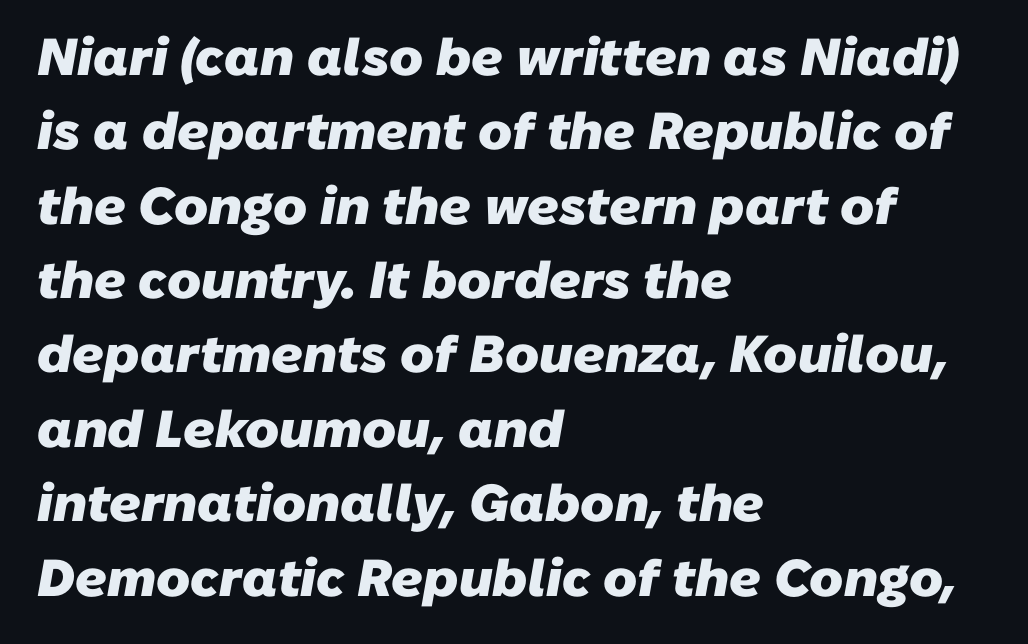
{"serif": "no", "bold": "yes", "weight": "heavy", "width": "normal", "stroke_contrast": "low", "x_height": "medium", "monospaced": "no", "underline": "no", "align": "left", "line_spacing": "normal", "line_spacing_ratio": 1.43, "letter_spacing": "normal", "letter_spacing_em": 0.0, "glyph_px": 52}
